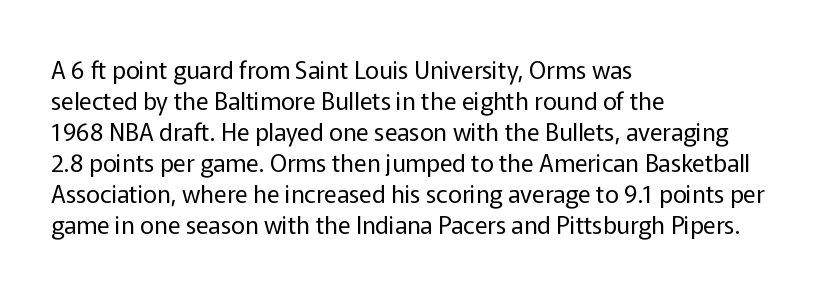
Q: Is the text bold? A: No.
Q: Is the text italic (slanted)? A: No, it is upright.
Q: Is the text underlined? A: No.
Q: How is the paragraph aligned? A: Left-aligned.
Q: Is the spacing between letters normal or unusually wide? A: Normal.
Q: Is the spacing between lines tight, normal or loose? A: Normal.
